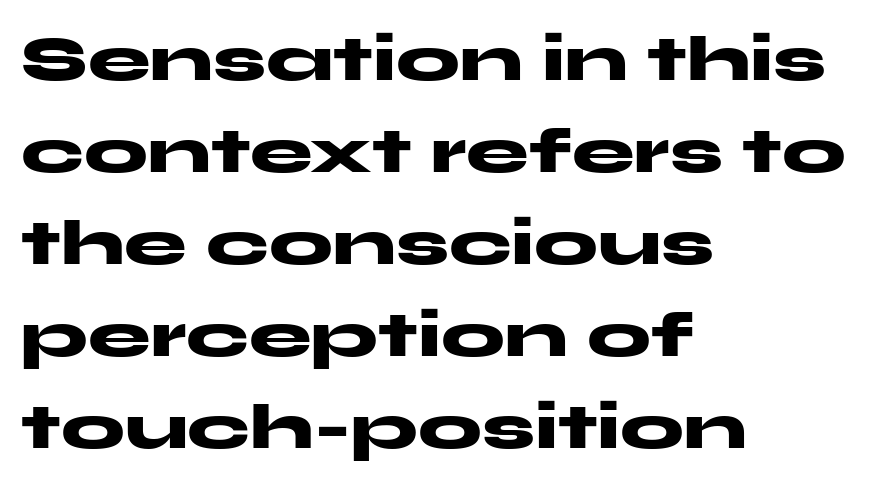
{"serif": "no", "italic": "no", "bold": "yes", "weight": "heavy", "width": "wide", "stroke_contrast": "medium", "x_height": "medium", "monospaced": "no", "underline": "no", "align": "left", "line_spacing": "normal", "line_spacing_ratio": 1.46, "letter_spacing": "normal", "letter_spacing_em": 0.0, "glyph_px": 63}
